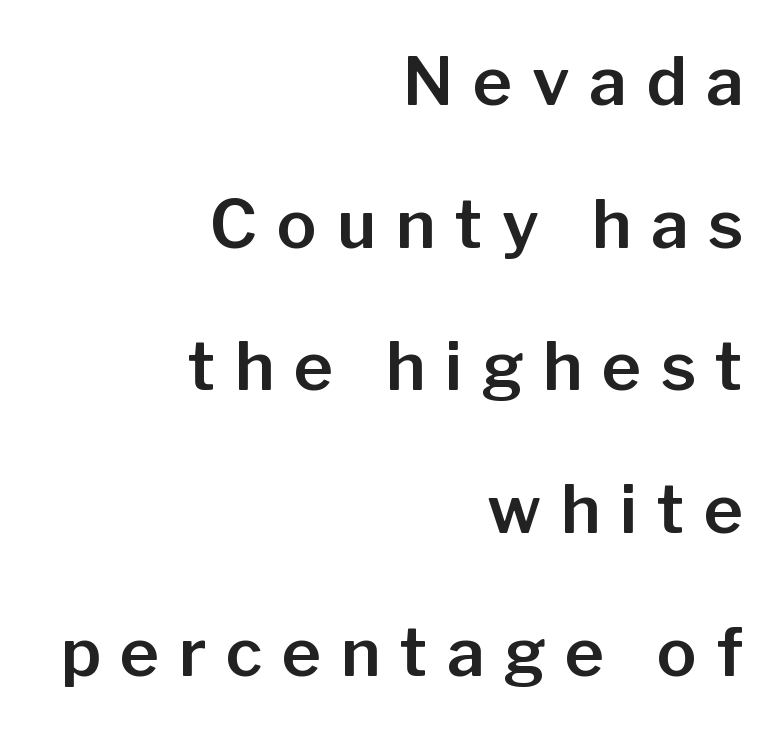
The image shows 67 px sans-serif type, upright; set right-aligned, loose line spacing (2.13x), unusually wide letter spacing (+0.29 em), not underlined; low stroke contrast and a medium x-height.
